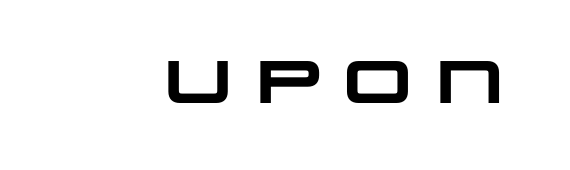
{"serif": "no", "bold": "yes", "weight": "heavy", "width": "wide", "stroke_contrast": "low", "x_height": "large", "monospaced": "no", "underline": "no", "letter_spacing": "normal", "letter_spacing_em": 0.0, "glyph_px": 60}
